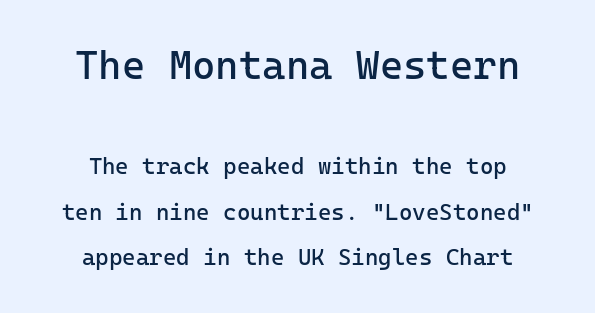
Q: Is the text bold? A: No.
Q: Is the text italic (slanted)? A: No, it is upright.
Q: Is the typeface a serif or a sans-serif typeface? A: Sans-serif.
Q: Is the text underlined? A: No.
Q: How is the paragraph aligned? A: Centered.
Q: Is the spacing between letters normal or unusually wide? A: Normal.
Q: Is the spacing between lines tight, normal or loose? A: Loose.
Q: Which block of text is set in a larger size, the first (top) or the second (bottom)? A: The first (top) one.
Q: Width (condensed, normal, or wide)? A: Normal.
Q: Stroke contrast? A: Low.
Q: x-height? A: Medium.
